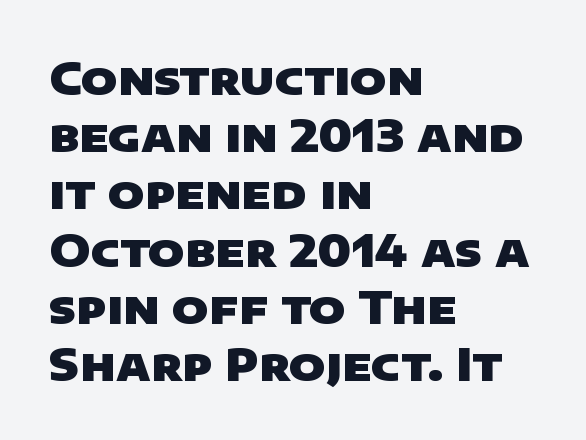
{"serif": "no", "bold": "yes", "weight": "heavy", "width": "wide", "stroke_contrast": "low", "x_height": "large", "monospaced": "no", "underline": "no", "align": "left", "line_spacing": "normal", "line_spacing_ratio": 1.3, "letter_spacing": "normal", "letter_spacing_em": 0.0, "glyph_px": 44}
